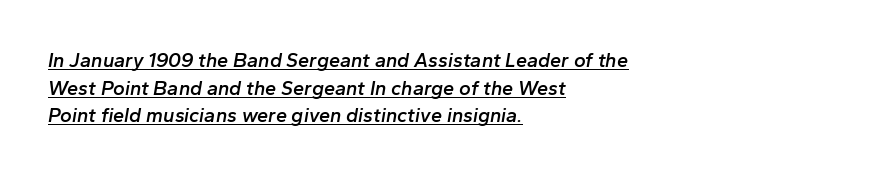
Which margin do the lines hug? The left one — the right edge is uneven. Summary of weight: moderately heavy, a semibold. Words appear dense and cohesive because spacing is normal. The passage shown is underscored from start to finish. Compared with typical paragraphs, the rows here are spaced about the same. An italicized treatment has been applied to the whole sample.
